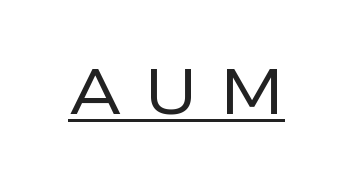
{"serif": "no", "italic": "no", "bold": "no", "weight": "regular", "width": "wide", "stroke_contrast": "low", "x_height": "medium", "monospaced": "no", "underline": "yes", "letter_spacing": "wide", "letter_spacing_em": 0.33, "glyph_px": 64}
